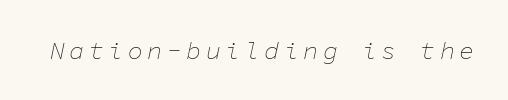
The image shows 25 px text type, italic (leaning right); set not underlined.
